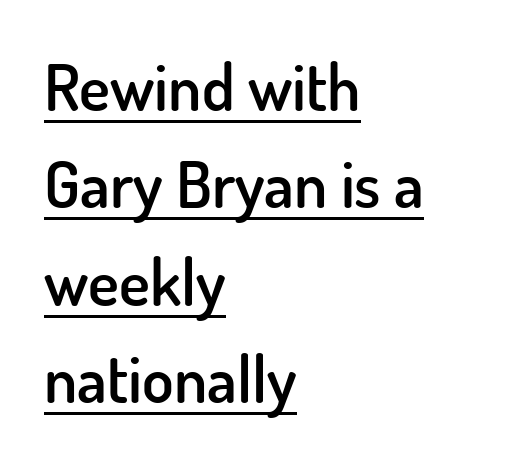
Each letter keeps its own natural width here, so spacing adapts to shape. The face used here is rendered with its standard letterfit. The letters stand upright; this is a roman face. Look at the bottom of the vertical strokes: they stop flat, with no serifs.
